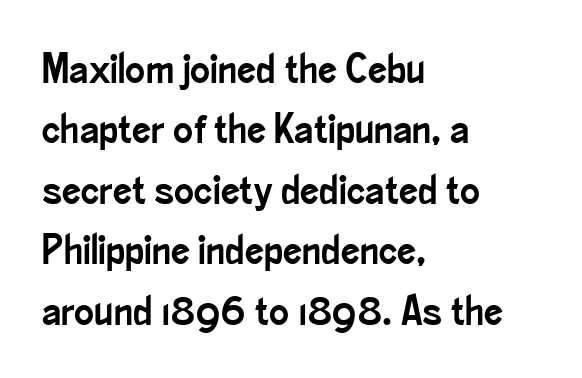
A classic flush-left, rag-right setting is used for this passage. What kind of face is this? One without serifs — a sans. The line texture is even and compact thanks to regular tracking. Descenders hang freely into open space. This sample uses an upright cut, with every glyph sitting square on the baseline. How would I describe the line gaps? Plain and ordinary.
